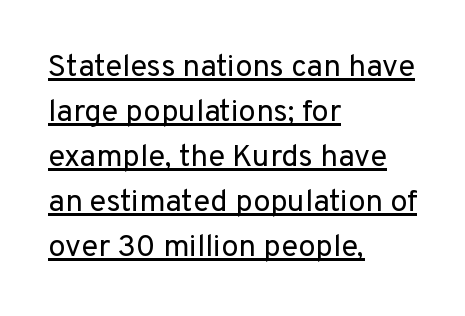
Q: Is the text bold? A: No.
Q: Is the text italic (slanted)? A: No, it is upright.
Q: Is the typeface a serif or a sans-serif typeface? A: Sans-serif.
Q: Is the text underlined? A: Yes.
Q: How is the paragraph aligned? A: Left-aligned.
Q: Is the spacing between letters normal or unusually wide? A: Normal.
Q: Is the spacing between lines tight, normal or loose? A: Normal.
Q: Width (condensed, normal, or wide)? A: Normal.
Q: Stroke contrast? A: Low.
Q: x-height? A: Medium.
Q: Monospaced? A: No.
